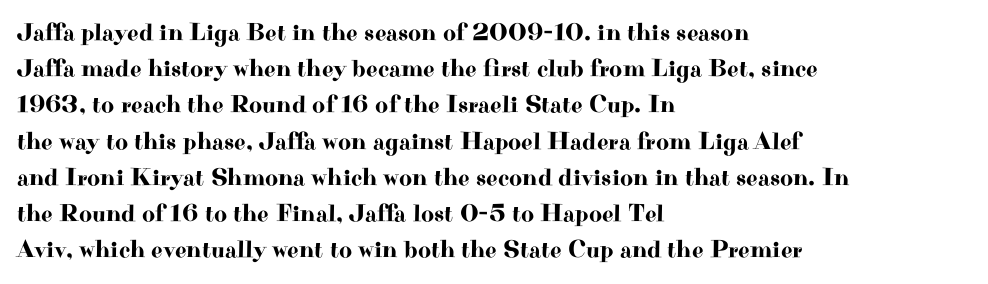
The image shows 25 px text type, upright; set left-aligned, normal line spacing (1.45x), normal letter spacing, not underlined.
